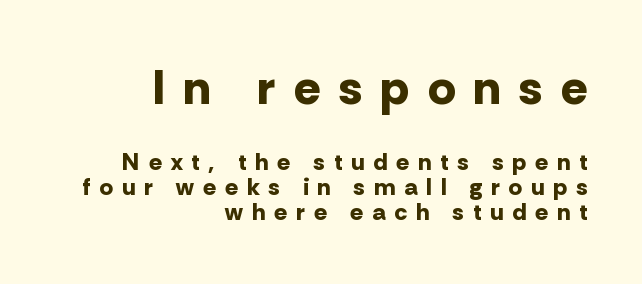
The image shows 49 px bold sans-serif type, upright; set right-aligned, tight line spacing (1.05x), unusually wide letter spacing (+0.38 em), not underlined; the first (top) block is 2.04x larger; low stroke contrast and a medium x-height.
